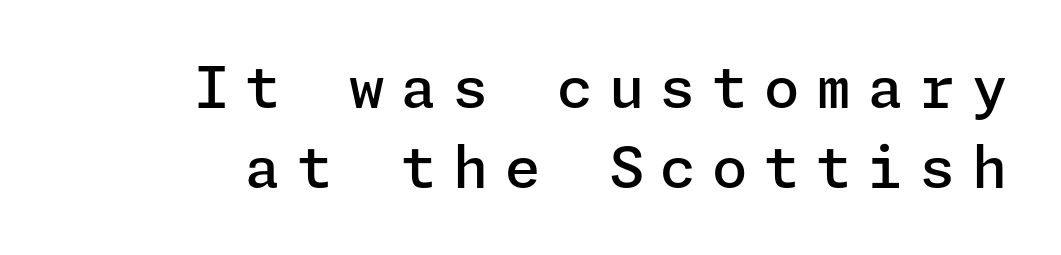
{"serif": "no", "italic": "no", "bold": "semi", "weight": "semibold", "width": "normal", "stroke_contrast": "low", "x_height": "medium", "underline": "no", "line_spacing": "normal", "line_spacing_ratio": 1.41, "letter_spacing": "wide", "letter_spacing_em": 0.29, "glyph_px": 57}
